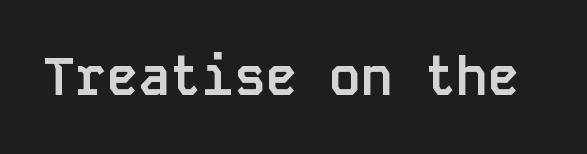
{"serif": "no", "italic": "no", "bold": "yes", "weight": "semibold", "width": "normal", "stroke_contrast": "low", "x_height": "large", "monospaced": "yes", "underline": "no", "letter_spacing": "normal", "letter_spacing_em": 0.0, "glyph_px": 53}
